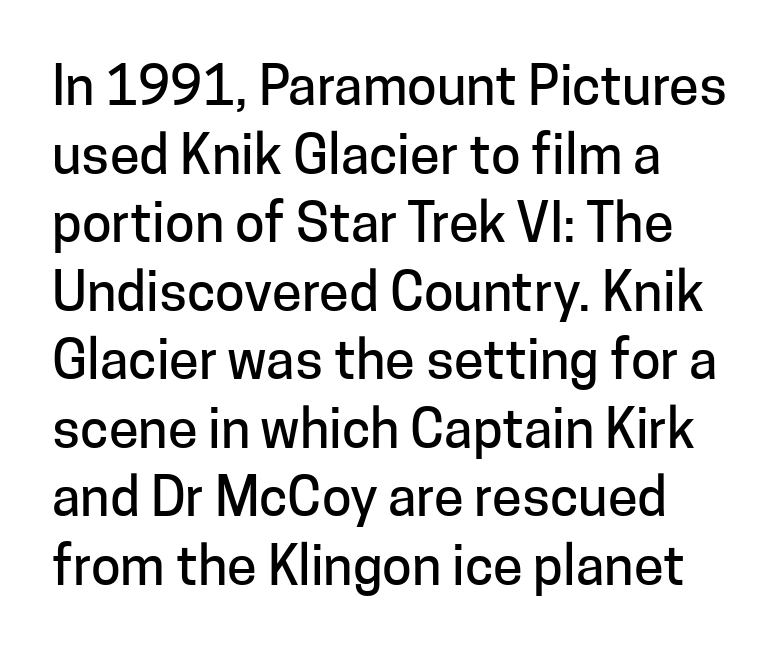
The image shows 54 px sans-serif type, upright; set left-aligned, normal line spacing (1.27x), normal letter spacing, not underlined; low stroke contrast and a medium x-height.
